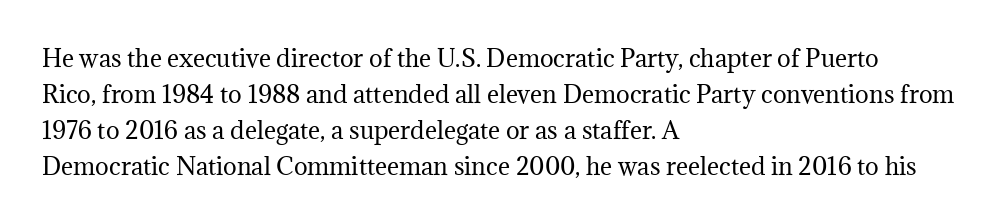
The image shows 23 px text type, upright; set left-aligned, normal line spacing (1.56x), normal letter spacing, not underlined.
